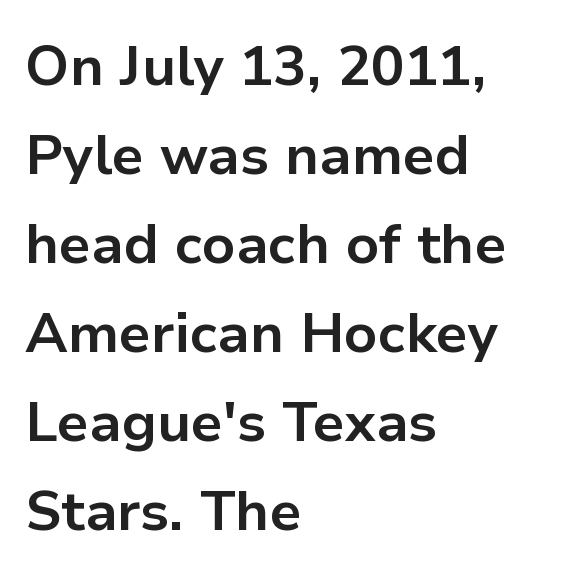
The image shows 56 px bold sans-serif type, upright; set left-aligned, normal line spacing (1.59x), normal letter spacing, not underlined; low stroke contrast and a medium x-height.
